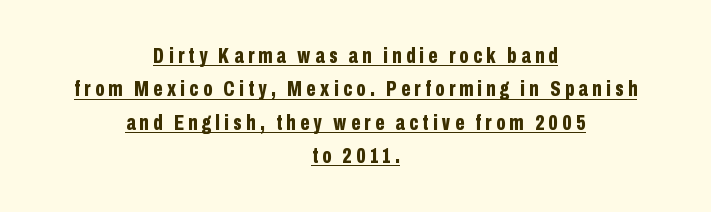
{"italic": "no", "bold": "yes", "underline": "yes", "align": "center", "line_spacing": "normal", "line_spacing_ratio": 1.52, "letter_spacing": "wide", "letter_spacing_em": 0.2, "glyph_px": 22}
